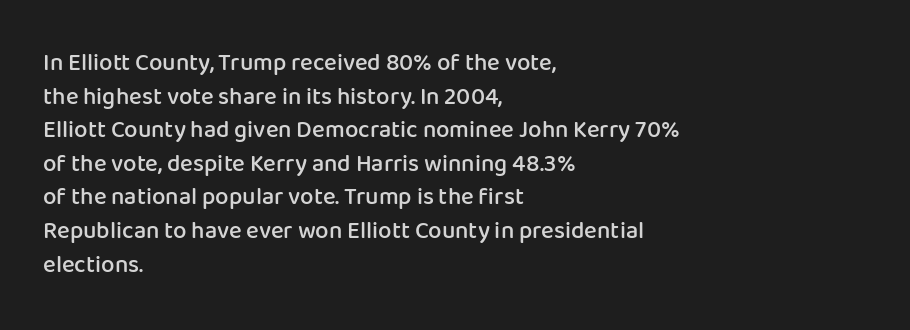
Q: Is the text bold? A: Semi-bold.
Q: Is the text italic (slanted)? A: No, it is upright.
Q: Is the text underlined? A: No.
Q: How is the paragraph aligned? A: Left-aligned.
Q: Is the spacing between letters normal or unusually wide? A: Normal.
Q: Is the spacing between lines tight, normal or loose? A: Normal.
